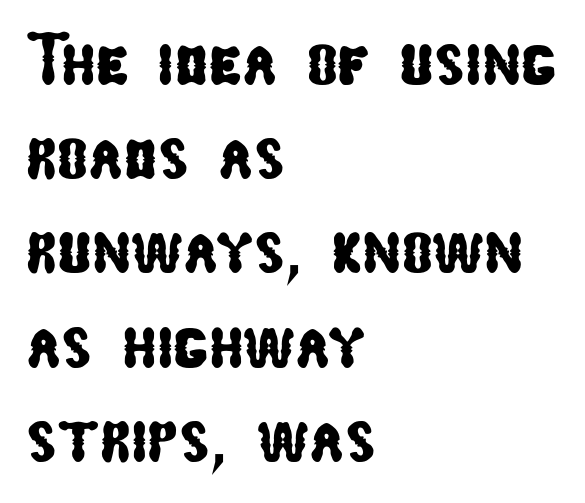
Q: Is the typeface a serif or a sans-serif typeface? A: Sans-serif.
Q: Is the text underlined? A: No.
Q: How is the paragraph aligned? A: Left-aligned.
Q: Is the spacing between letters normal or unusually wide? A: Normal.
Q: Is the spacing between lines tight, normal or loose? A: Normal.
Q: Width (condensed, normal, or wide)? A: Condensed.
Q: Stroke contrast? A: Low.
Q: x-height? A: Medium.
Q: Monospaced? A: No.
